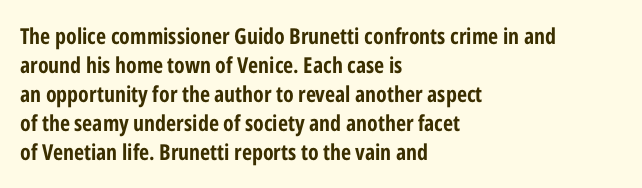
I'd describe the lettering as bold — thick and assertive. Line starts are locked; line ends wander. Nope, not italic — everything's standing straight. Only glyphs here, with clear space below each row.
